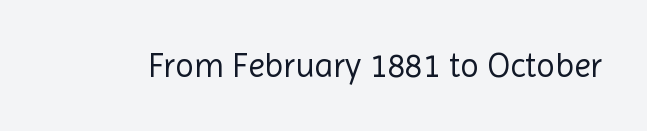
The image shows 34 px regular-weight sans-serif type, upright; set normal letter spacing, not underlined; a medium x-height.
